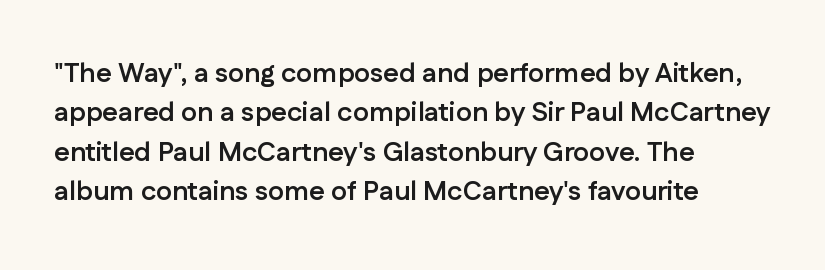
{"italic": "no", "bold": "yes", "underline": "no", "align": "left", "line_spacing": "normal", "line_spacing_ratio": 1.46, "letter_spacing": "normal", "letter_spacing_em": 0.0, "glyph_px": 27}
